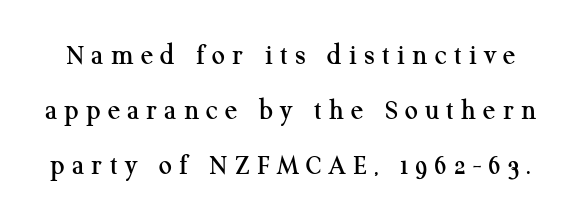
Words appear elongated and porous because spacing is wide. The lettering stays uniformly vertical, giving the passage a roman look. To sum up the face: it has serifs. Each letter keeps its own natural width here, so spacing adapts to shape.
